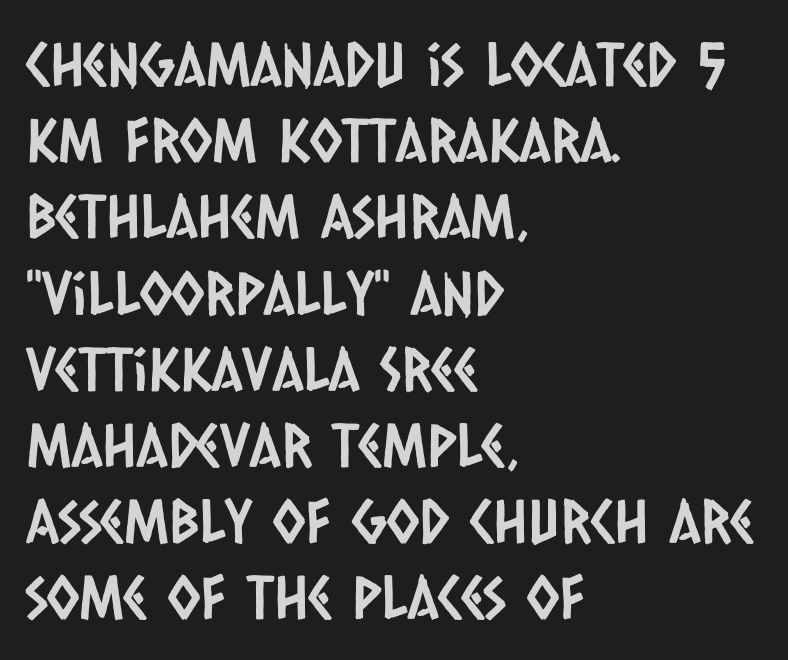
{"serif": "no", "width": "condensed", "stroke_contrast": "low", "x_height": "large", "monospaced": "no", "underline": "no", "align": "left", "line_spacing": "normal", "line_spacing_ratio": 1.27, "letter_spacing": "normal", "letter_spacing_em": 0.0, "glyph_px": 60}
